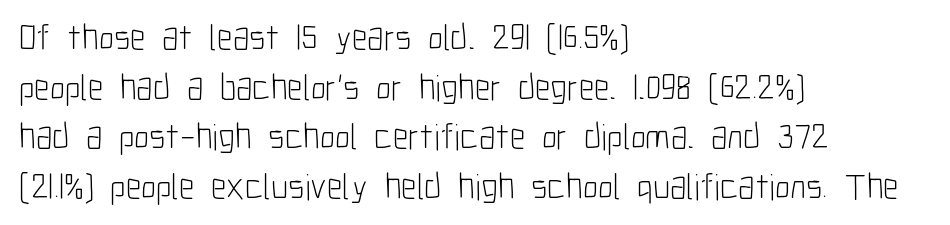
This sample uses an upright cut, with every glyph sitting square on the baseline. Regular leading. The face used here is a sans, in the tradition of grotesques and geometrics. The passage is arranged the way most books set body copy — flush left.
